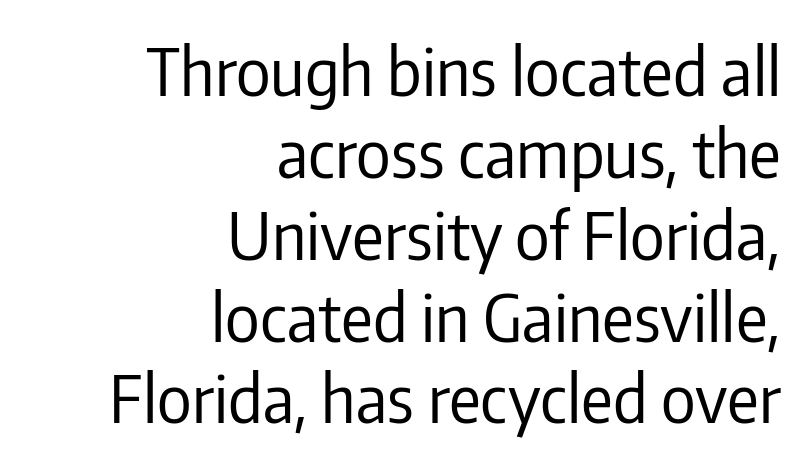
A typesetter would call this proportional, since set widths differ per character. Clear beneath every line of the passage. Style check: upright. No letter is thick-stroked: the sample isn't bold. Right-aligned paragraph, ragged on the left. Type style note: lacks serifs.
